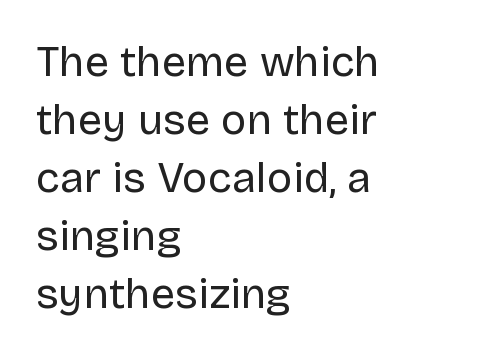
The image shows 43 px regular-weight sans-serif type, upright; set left-aligned, normal line spacing (1.35x), normal letter spacing, not underlined; low stroke contrast and a large x-height.
